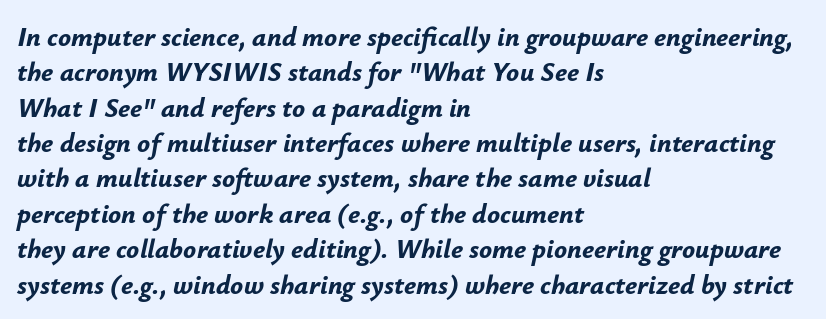
The image shows 27 px bold type, italic (leaning right); set left-aligned, normal line spacing (1.31x), normal letter spacing, not underlined.
